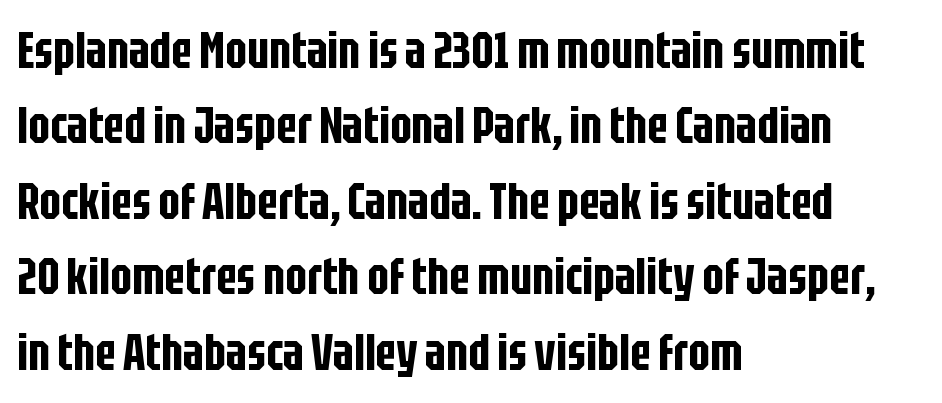
Q: Is the text italic (slanted)? A: No, it is upright.
Q: Is the typeface a serif or a sans-serif typeface? A: Sans-serif.
Q: Is the text underlined? A: No.
Q: How is the paragraph aligned? A: Left-aligned.
Q: Is the spacing between letters normal or unusually wide? A: Normal.
Q: Is the spacing between lines tight, normal or loose? A: Normal.
Q: Width (condensed, normal, or wide)? A: Condensed.
Q: Stroke contrast? A: Low.
Q: x-height? A: Large.
Q: Monospaced? A: No.
